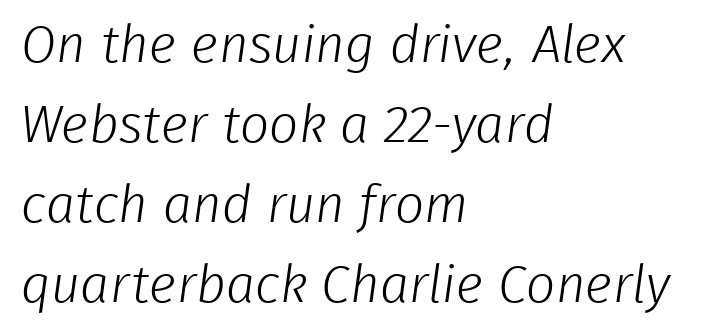
The image shows 52 px light sans-serif type; set left-aligned, normal line spacing (1.54x), normal letter spacing, not underlined; low stroke contrast and a medium x-height.
